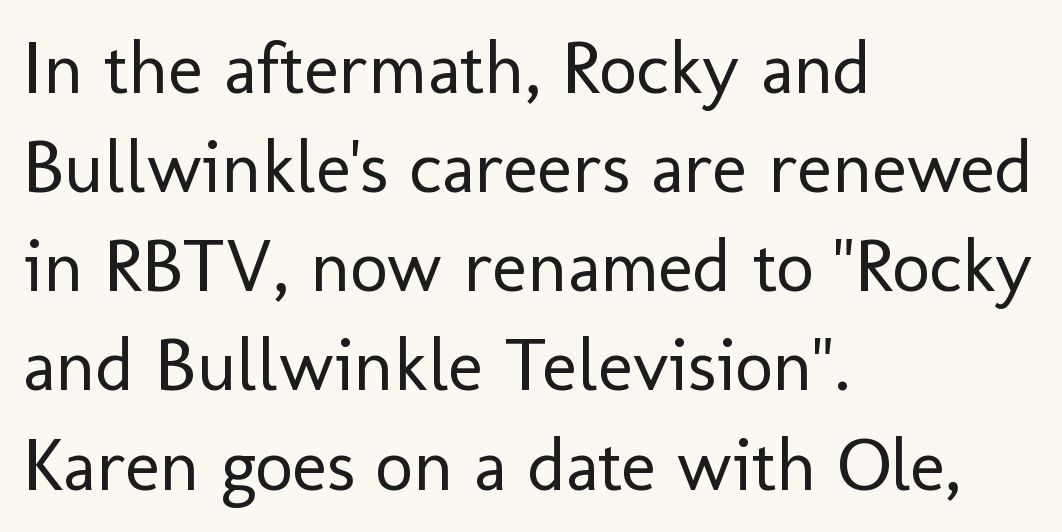
Q: Is the text bold? A: No.
Q: Is the text italic (slanted)? A: No, it is upright.
Q: Is the typeface a serif or a sans-serif typeface? A: Sans-serif.
Q: Is the text underlined? A: No.
Q: How is the paragraph aligned? A: Left-aligned.
Q: Is the spacing between letters normal or unusually wide? A: Normal.
Q: Is the spacing between lines tight, normal or loose? A: Normal.
Q: Width (condensed, normal, or wide)? A: Normal.
Q: Stroke contrast? A: Low.
Q: x-height? A: Medium.
Q: Monospaced? A: No.
